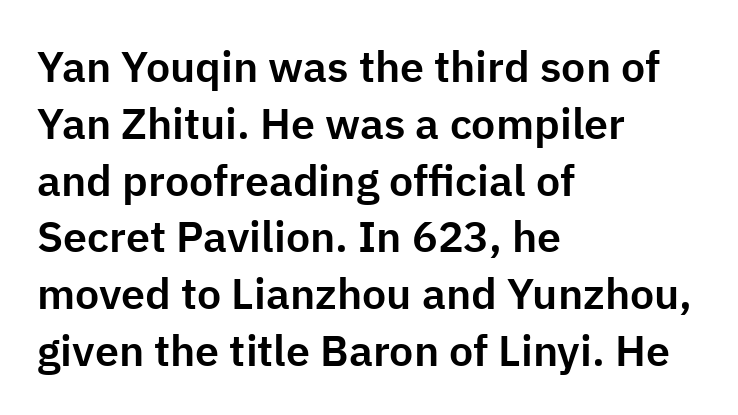
The image shows 43 px sans-serif type, upright; set left-aligned, normal line spacing (1.32x), normal letter spacing, not underlined; low stroke contrast and a medium x-height.
